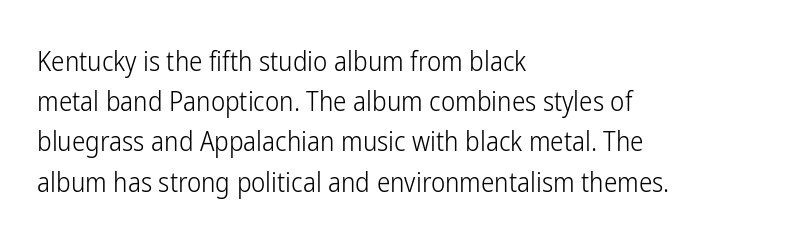
{"italic": "no", "bold": "no", "underline": "no", "align": "left", "line_spacing": "normal", "line_spacing_ratio": 1.49, "letter_spacing": "normal", "letter_spacing_em": 0.0, "glyph_px": 27}
